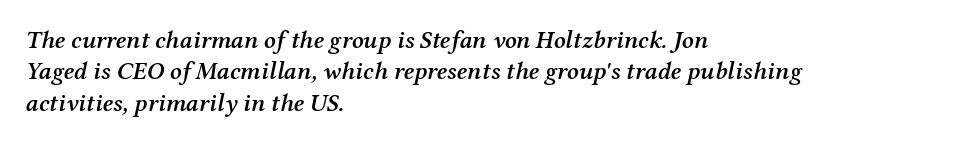
{"italic": "yes", "lean": "right", "slant_degrees": 12, "bold": "semi", "underline": "no", "align": "left", "line_spacing": "normal", "line_spacing_ratio": 1.26, "letter_spacing": "normal", "letter_spacing_em": 0.0, "glyph_px": 25}
